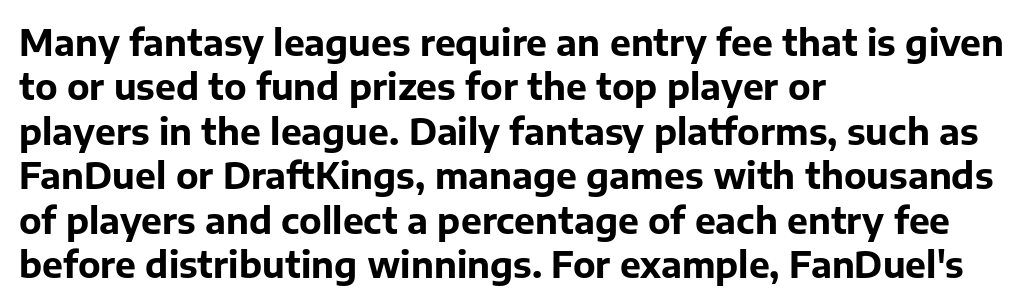
Q: Is the text bold? A: Yes.
Q: Is the text italic (slanted)? A: No, it is upright.
Q: Is the typeface a serif or a sans-serif typeface? A: Sans-serif.
Q: Is the text underlined? A: No.
Q: How is the paragraph aligned? A: Left-aligned.
Q: Is the spacing between letters normal or unusually wide? A: Normal.
Q: Is the spacing between lines tight, normal or loose? A: Normal.
Q: Width (condensed, normal, or wide)? A: Normal.
Q: Stroke contrast? A: Low.
Q: x-height? A: Medium.
Q: Monospaced? A: No.
